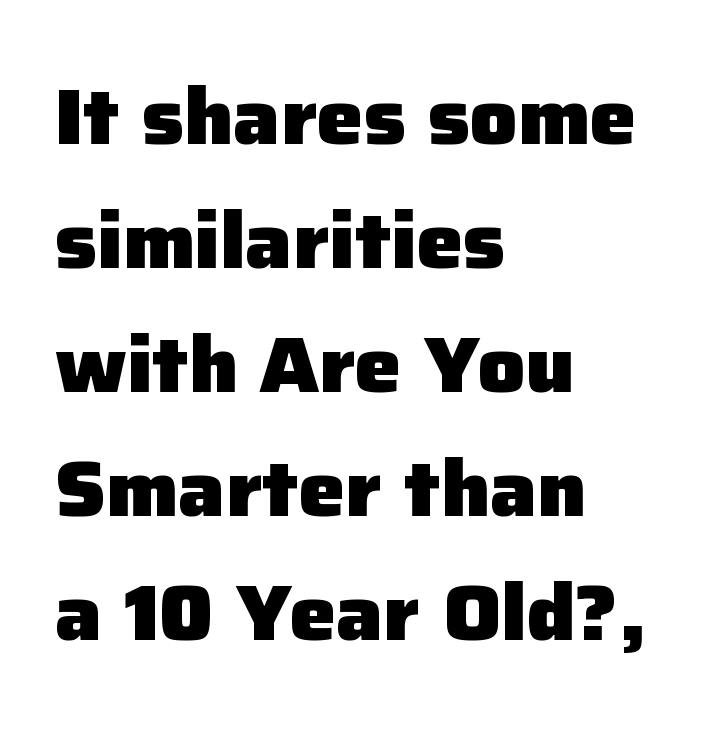
What's the leading like? Ordinary, nothing unusual. A bare baseline throughout the passage. This sample has the flowing, uneven cadence of proportional lettering. Pretty heavy lettering here — definitely bold. The font's upright variant was chosen for this text. Where is the straight margin? On the left.
